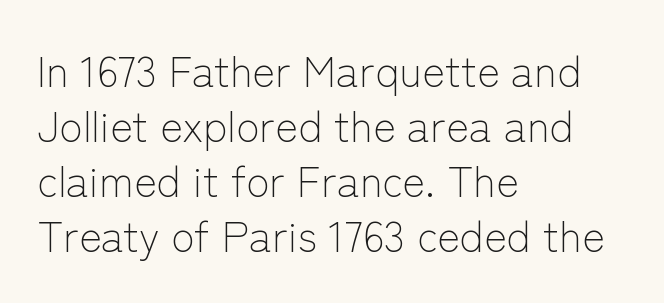
Horizontal alignment here is leftward, the default for most running prose. Glyph-to-glyph distance matches everyday printed text. Leading: standard. No letter is thick-stroked: the sample isn't bold. Each letter keeps its own natural width here, so spacing adapts to shape.
